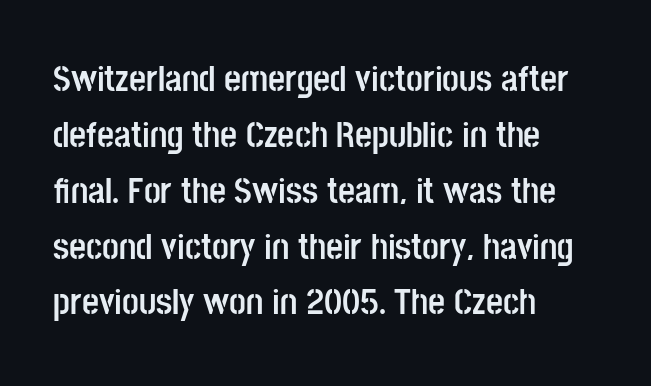
Do the characters align in a grid? No, the font is proportional. Glyph-to-glyph distance matches everyday printed text. A student would call this left alignment; a typographer would say flush left, rag right. Words float on clear page, feet unadorned. Italic? Not at all — the glyphs are vertical.
